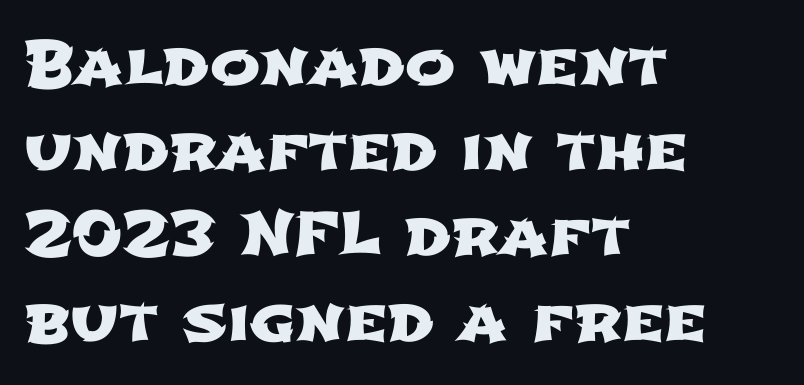
Q: Is the typeface a serif or a sans-serif typeface? A: Sans-serif.
Q: Is the text underlined? A: No.
Q: How is the paragraph aligned? A: Left-aligned.
Q: Is the spacing between letters normal or unusually wide? A: Normal.
Q: Is the spacing between lines tight, normal or loose? A: Normal.
Q: Width (condensed, normal, or wide)? A: Wide.
Q: Stroke contrast? A: Low.
Q: x-height? A: Medium.
Q: Monospaced? A: No.
